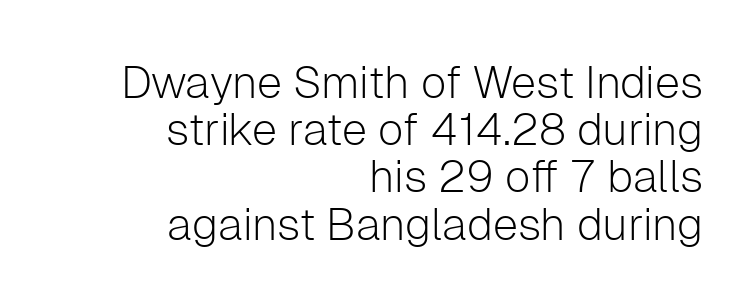
{"serif": "no", "italic": "no", "bold": "no", "weight": "light", "width": "normal", "stroke_contrast": "low", "x_height": "medium", "monospaced": "no", "underline": "no", "align": "right", "line_spacing": "tight", "line_spacing_ratio": 1.05, "letter_spacing": "normal", "letter_spacing_em": 0.0, "glyph_px": 45}
